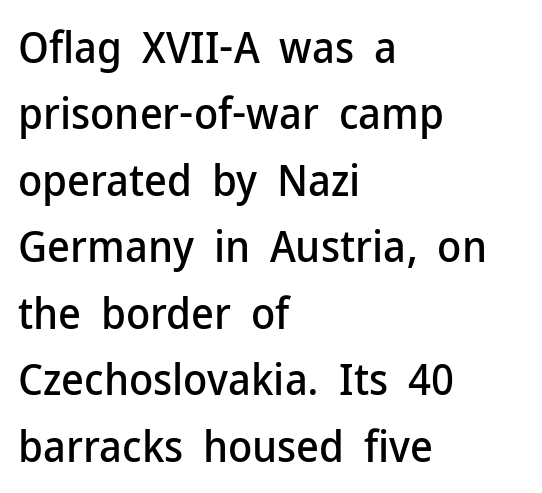
{"serif": "no", "italic": "no", "width": "normal", "stroke_contrast": "low", "x_height": "medium", "monospaced": "no", "underline": "no", "align": "left", "line_spacing": "normal", "line_spacing_ratio": 1.51, "letter_spacing": "normal", "letter_spacing_em": 0.0, "glyph_px": 44}
